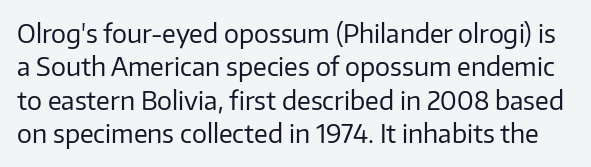
Q: Is the text bold? A: No.
Q: Is the text italic (slanted)? A: No, it is upright.
Q: Is the text underlined? A: No.
Q: Is the spacing between letters normal or unusually wide? A: Normal.
Q: Is the spacing between lines tight, normal or loose? A: Normal.
